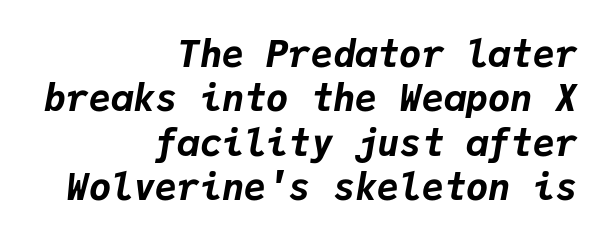
Q: Is the text bold? A: Yes.
Q: Is the text italic (slanted)? A: Yes, it leans right by about 9 degrees.
Q: Is the text underlined? A: No.
Q: How is the paragraph aligned? A: Right-aligned.
Q: Is the spacing between letters normal or unusually wide? A: Normal.
Q: Width (condensed, normal, or wide)? A: Normal.
Q: Stroke contrast? A: Low.
Q: x-height? A: Medium.
Q: Monospaced? A: Yes.
